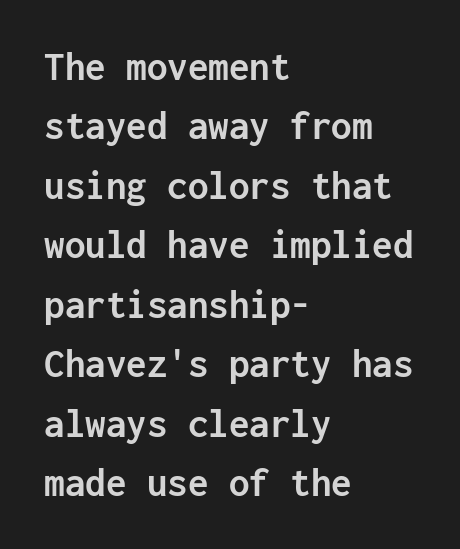
The image shows 41 px semibold sans-serif type, upright, monospaced; set left-aligned, normal line spacing (1.45x), normal letter spacing, not underlined; low stroke contrast and a medium x-height.
